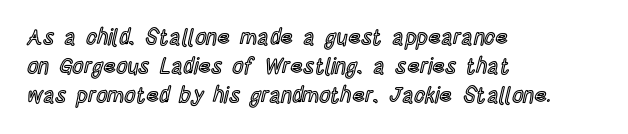
The horizontal fit of the characters is conventional and even. These lines are set flush left with a ragged right edge. Glance below the letters and you will spot only blank space.
